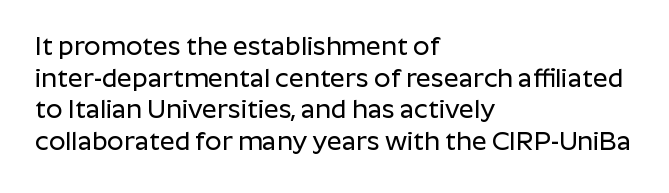
{"italic": "no", "underline": "no", "align": "left", "line_spacing_ratio": 1.22, "letter_spacing": "normal", "letter_spacing_em": 0.0, "glyph_px": 26}
